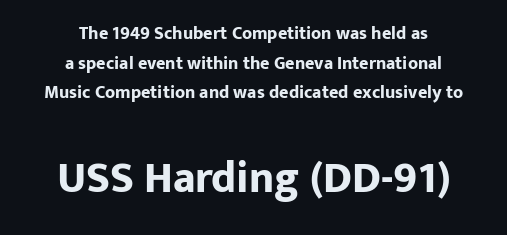
The block sitting lower on the canvas is the one with enlarged characters. Here the designer chose a conventional face with non-uniform glyph widths. The specimen omits any rule beneath the text block's lines. The whitespace from short lines is split evenly between both sides. Does the leading feel generous? No, just average.
